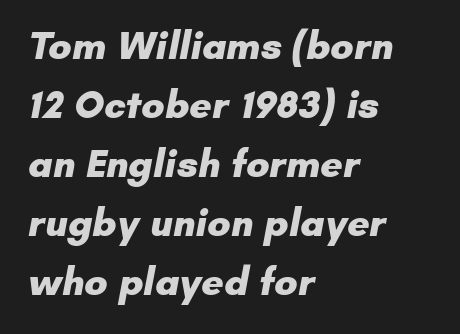
{"serif": "no", "bold": "yes", "weight": "heavy", "width": "normal", "stroke_contrast": "low", "x_height": "small", "monospaced": "no", "underline": "no", "align": "left", "line_spacing": "normal", "line_spacing_ratio": 1.51, "letter_spacing": "normal", "letter_spacing_em": 0.0, "glyph_px": 39}
